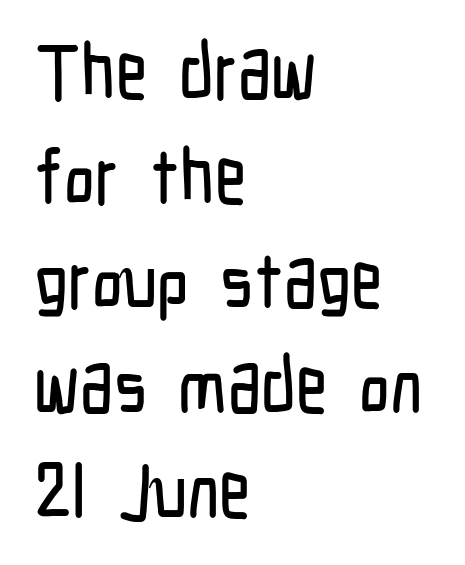
{"serif": "no", "italic": "no", "width": "condensed", "stroke_contrast": "low", "x_height": "medium", "monospaced": "no", "underline": "no", "align": "left", "line_spacing": "normal", "line_spacing_ratio": 1.36, "letter_spacing": "normal", "letter_spacing_em": 0.0, "glyph_px": 77}
